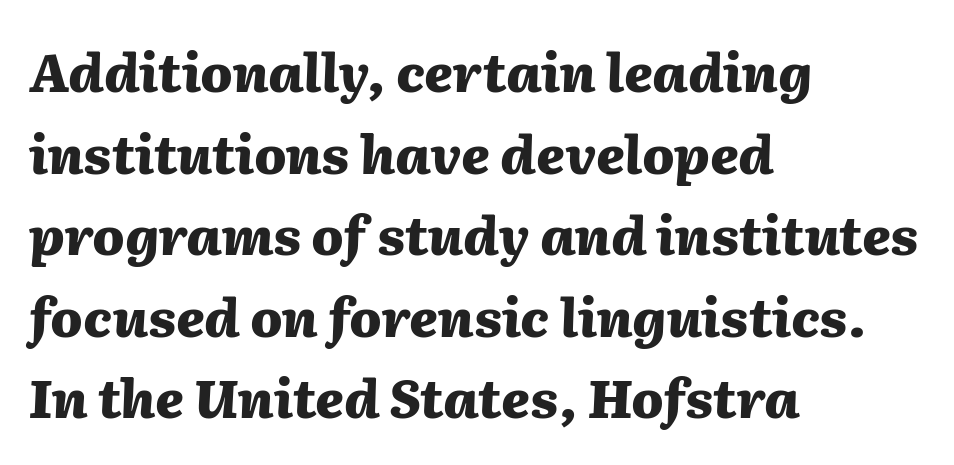
Q: Is the text bold? A: Yes.
Q: Is the text italic (slanted)? A: Yes, it leans right by about 2 degrees.
Q: Is the text underlined? A: No.
Q: How is the paragraph aligned? A: Left-aligned.
Q: Is the spacing between letters normal or unusually wide? A: Normal.
Q: Is the spacing between lines tight, normal or loose? A: Normal.
Q: Width (condensed, normal, or wide)? A: Normal.
Q: Stroke contrast? A: Medium.
Q: x-height? A: Medium.
Q: Monospaced? A: No.
